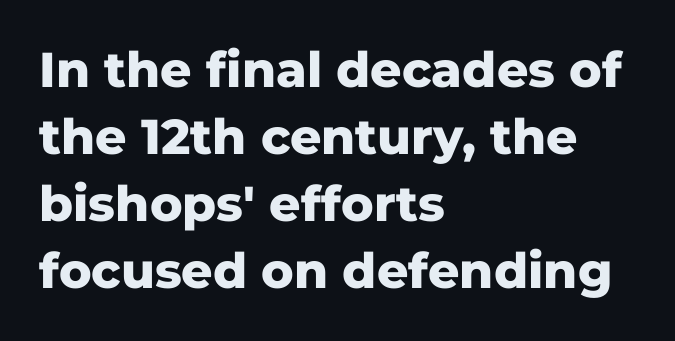
Q: Is the text bold? A: Yes.
Q: Is the text italic (slanted)? A: No, it is upright.
Q: Is the typeface a serif or a sans-serif typeface? A: Sans-serif.
Q: Is the text underlined? A: No.
Q: How is the paragraph aligned? A: Left-aligned.
Q: Is the spacing between letters normal or unusually wide? A: Normal.
Q: Is the spacing between lines tight, normal or loose? A: Normal.
Q: Width (condensed, normal, or wide)? A: Normal.
Q: Stroke contrast? A: Low.
Q: x-height? A: Medium.
Q: Monospaced? A: No.
